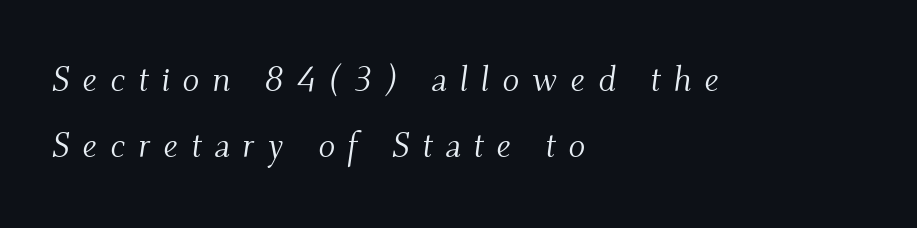
The image shows 35 px light serif type, italic (leaning right); set left-aligned, loose line spacing (1.9x), unusually wide letter spacing (+0.36 em), not underlined; medium stroke contrast and a small x-height.
